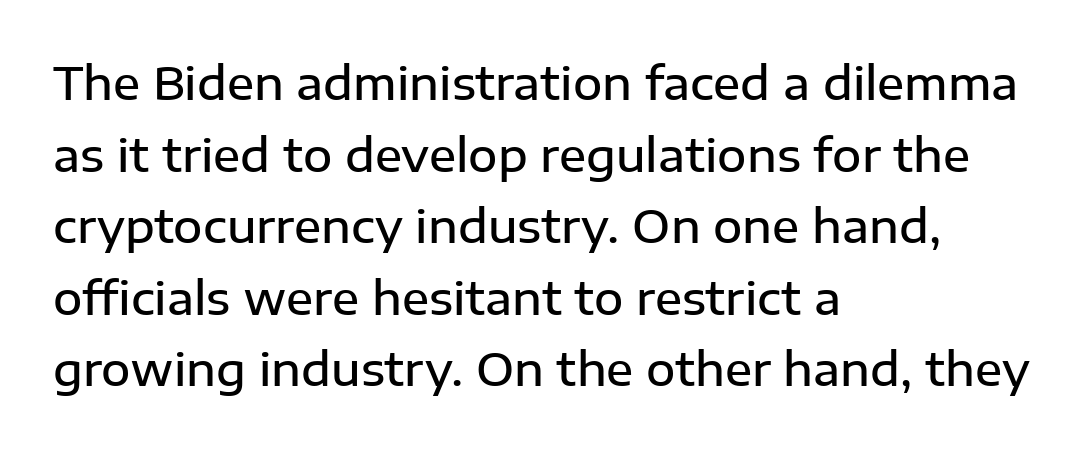
Q: Is the text bold? A: Semi-bold.
Q: Is the text italic (slanted)? A: No, it is upright.
Q: Is the typeface a serif or a sans-serif typeface? A: Sans-serif.
Q: Is the text underlined? A: No.
Q: How is the paragraph aligned? A: Left-aligned.
Q: Is the spacing between letters normal or unusually wide? A: Normal.
Q: Is the spacing between lines tight, normal or loose? A: Normal.
Q: Width (condensed, normal, or wide)? A: Normal.
Q: Stroke contrast? A: Low.
Q: x-height? A: Medium.
Q: Monospaced? A: No.
